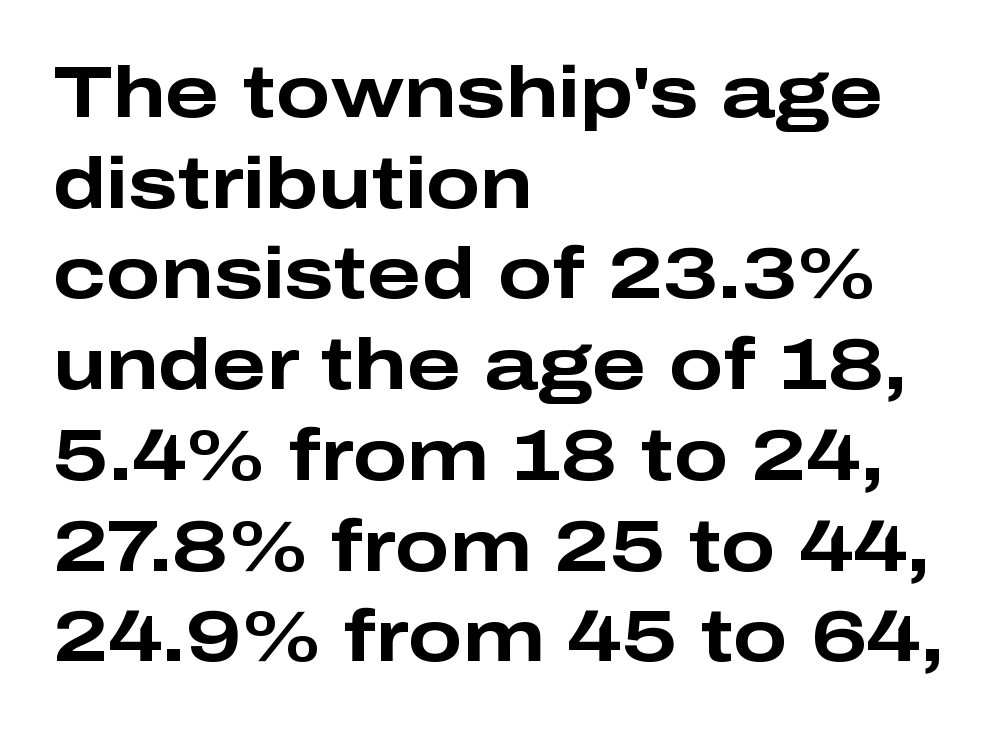
The image shows 72 px bold, wide sans-serif type, upright; set left-aligned, normal line spacing (1.26x), normal letter spacing, not underlined; low stroke contrast and a medium x-height.
